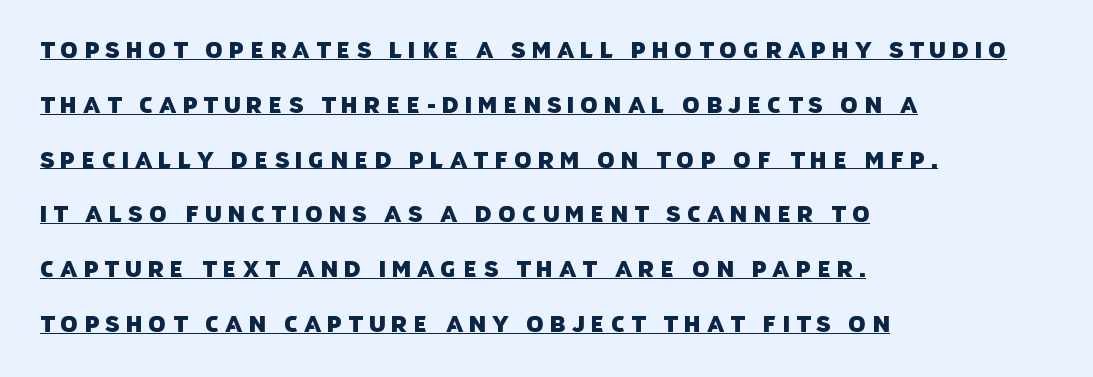
{"underline": "yes", "align": "left", "line_spacing": "loose", "line_spacing_ratio": 2.49, "letter_spacing": "wide", "letter_spacing_em": 0.27, "glyph_px": 22}
